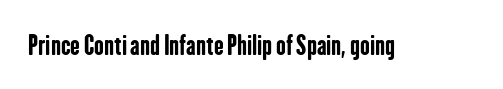
Only glyphs here, with clear space below each row. Rendered with straight, roman letterforms. The glyphs have the mass of a bold cut. Observe the ordinary spacing: letters are neighbours, not strangers.
